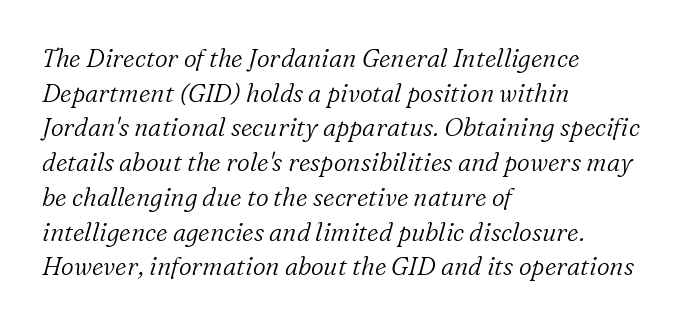
Q: Is the text bold? A: No.
Q: Is the text italic (slanted)? A: Yes, it leans right by about 16 degrees.
Q: Is the text underlined? A: No.
Q: How is the paragraph aligned? A: Left-aligned.
Q: Is the spacing between letters normal or unusually wide? A: Normal.
Q: Is the spacing between lines tight, normal or loose? A: Normal.
